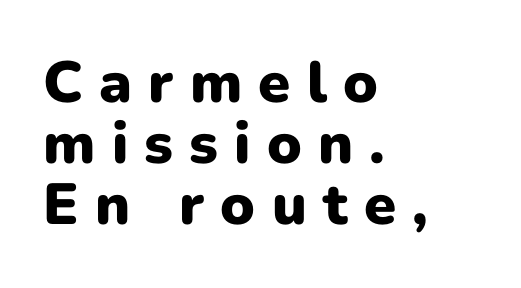
These lines are composed in type without serifs. Alignment: flush left. The tracking reads as deliberately expanded to a designer's eye. Typographic density is high because the face is bold.
